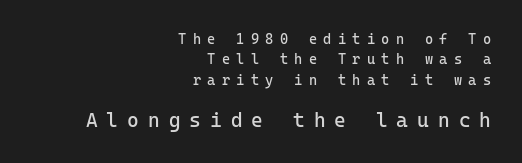
Each new line begins a customary step beneath the previous one. Weight: not bold — regular or lighter. Notice how the passage keeps a crisp vertical edge on the right only. Descenders are the only things crossing below the line. It's the straight-up-and-down kind of type. Compare the two chunks: the lower has the greater cap height.
